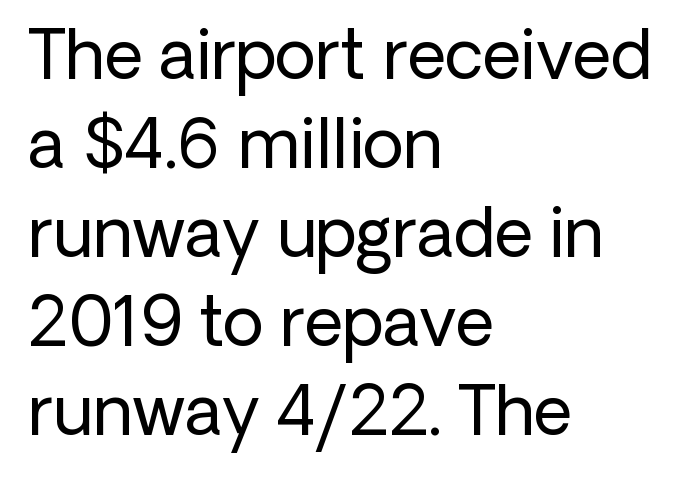
Q: Is the text bold? A: No.
Q: Is the text italic (slanted)? A: No, it is upright.
Q: Is the typeface a serif or a sans-serif typeface? A: Sans-serif.
Q: Is the text underlined? A: No.
Q: How is the paragraph aligned? A: Left-aligned.
Q: Is the spacing between letters normal or unusually wide? A: Normal.
Q: Is the spacing between lines tight, normal or loose? A: Normal.
Q: Width (condensed, normal, or wide)? A: Normal.
Q: Stroke contrast? A: Low.
Q: x-height? A: Medium.
Q: Monospaced? A: No.
